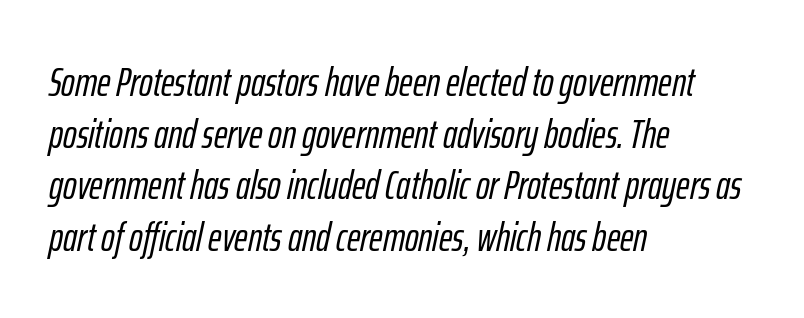
A student would call this left alignment; a typographer would say flush left, rag right. Tall strokes in this sample are angled rather than plumb. The rendering uses natural spacing where letterforms have individual widths. The letterforms sit shoulder to shoulder at normal distance.
